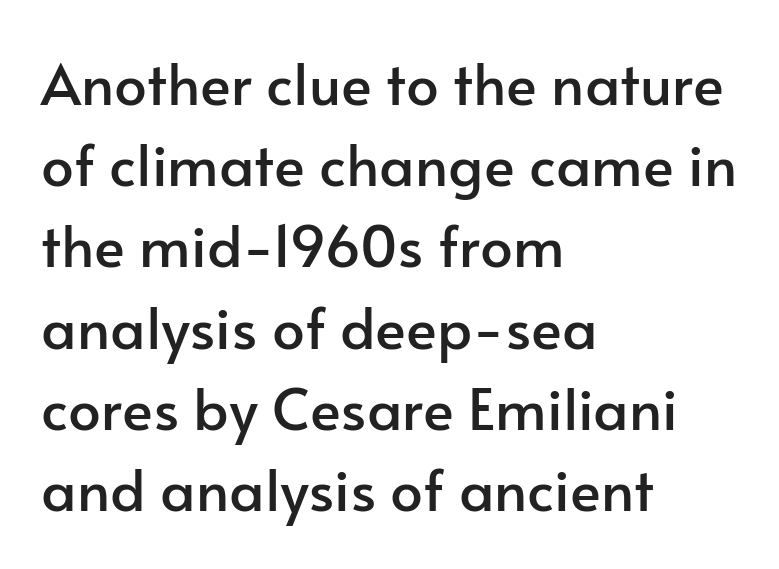
Q: Is the text italic (slanted)? A: No, it is upright.
Q: Is the typeface a serif or a sans-serif typeface? A: Sans-serif.
Q: Is the text underlined? A: No.
Q: How is the paragraph aligned? A: Left-aligned.
Q: Is the spacing between letters normal or unusually wide? A: Normal.
Q: Is the spacing between lines tight, normal or loose? A: Normal.
Q: Width (condensed, normal, or wide)? A: Normal.
Q: Stroke contrast? A: Low.
Q: x-height? A: Small.
Q: Monospaced? A: No.
